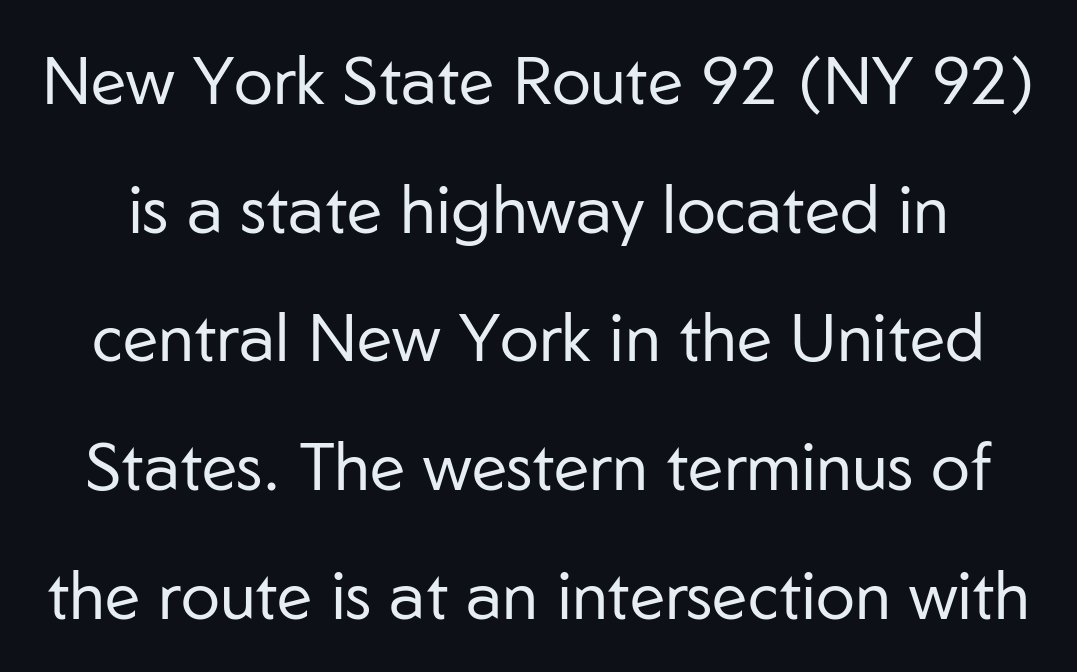
{"serif": "no", "italic": "no", "bold": "no", "weight": "regular", "width": "normal", "stroke_contrast": "low", "x_height": "medium", "monospaced": "no", "underline": "no", "line_spacing": "loose", "line_spacing_ratio": 1.95, "letter_spacing": "normal", "letter_spacing_em": 0.0, "glyph_px": 66}
